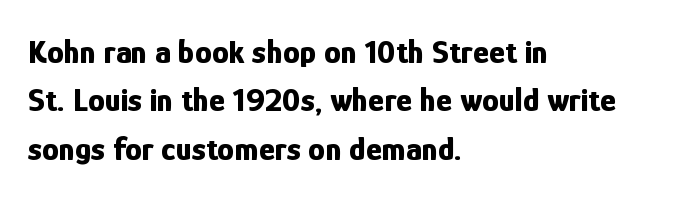
The image shows 34 px bold, condensed sans-serif type, upright; set left-aligned, normal line spacing (1.42x), normal letter spacing, not underlined; low stroke contrast and a medium x-height.
